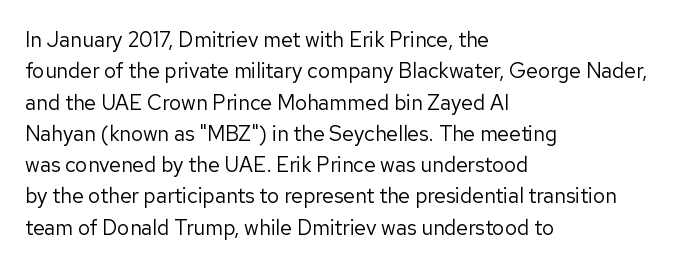
{"italic": "no", "bold": "no", "underline": "no", "align": "left", "line_spacing": "normal", "line_spacing_ratio": 1.49, "letter_spacing": "normal", "letter_spacing_em": 0.0, "glyph_px": 21}
